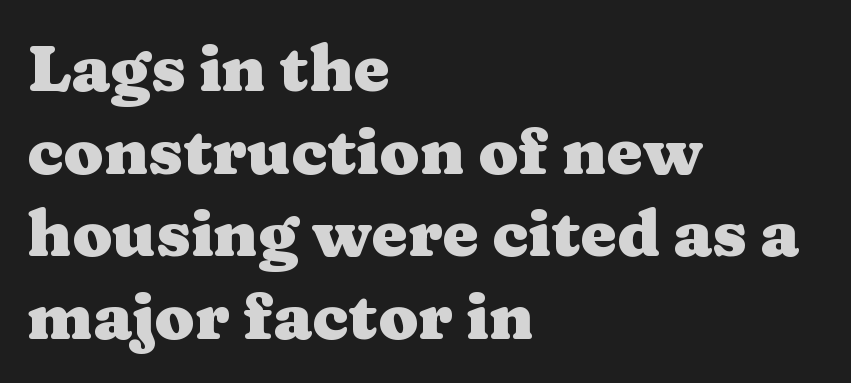
Baseline-to-baseline distance is the conventional proportion of letter height. Every letter is thick-stroked: bold, no question. The face used here is proportionally spaced, like ordinary book or web type. Look at the bottom of the vertical strokes: they flare into serifs here. Honestly, the letter spacing is just normal — you wouldn't notice it. Ascenders rise straight up at ninety degrees.
